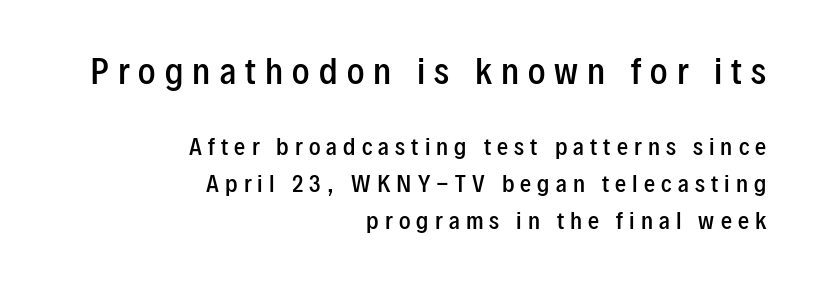
The image shows 33 px semibold, condensed sans-serif type, upright; set right-aligned, normal line spacing (1.68x), unusually wide letter spacing (+0.28 em), not underlined; the first (top) block is 1.5x larger; low stroke contrast and a medium x-height.
